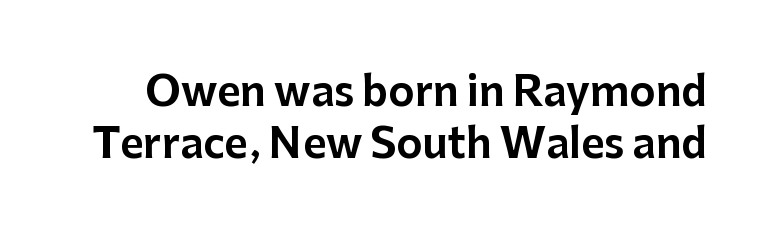
{"serif": "no", "italic": "no", "width": "normal", "stroke_contrast": "low", "x_height": "medium", "monospaced": "no", "underline": "no", "line_spacing": "normal", "line_spacing_ratio": 1.31, "letter_spacing": "normal", "letter_spacing_em": 0.0, "glyph_px": 40}
